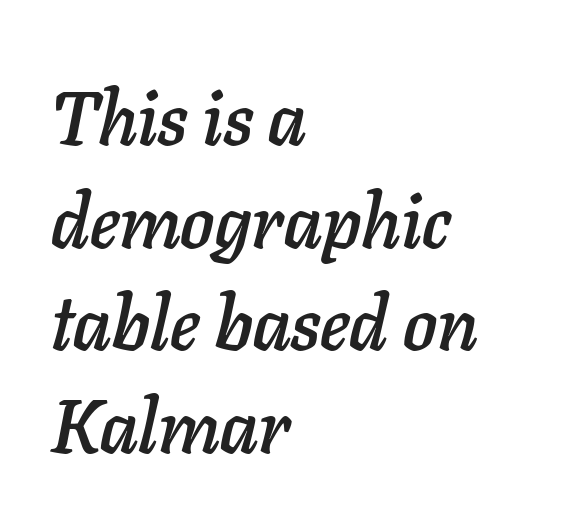
Q: Is the text italic (slanted)? A: Yes, it leans right by about 11 degrees.
Q: Is the text underlined? A: No.
Q: How is the paragraph aligned? A: Left-aligned.
Q: Is the spacing between letters normal or unusually wide? A: Normal.
Q: Is the spacing between lines tight, normal or loose? A: Normal.
Q: Width (condensed, normal, or wide)? A: Normal.
Q: Stroke contrast? A: Low.
Q: x-height? A: Medium.
Q: Monospaced? A: No.
